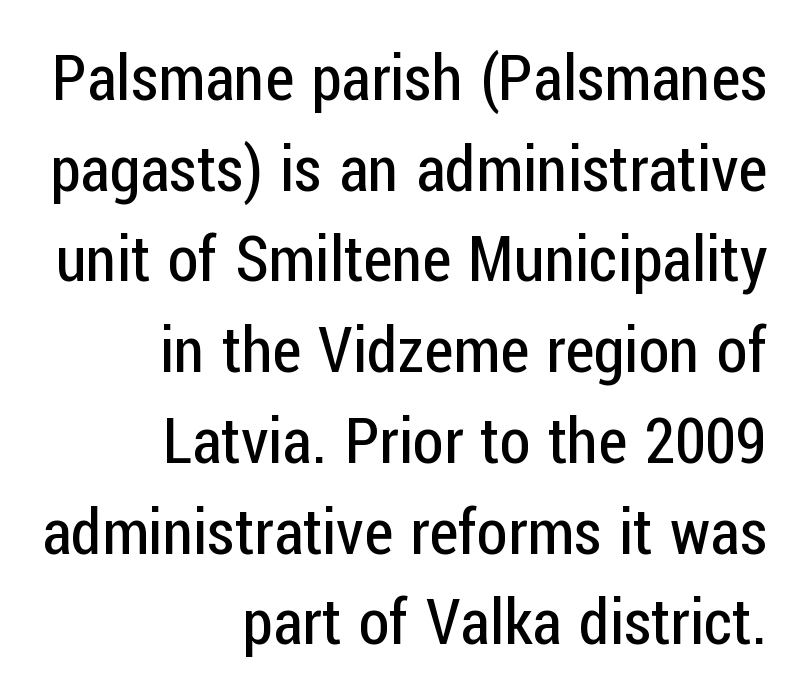
The paragraph has a hard right edge and a soft left edge. The font's upright variant was chosen for this text. A typesetter would call this leading conventional body-copy spacing. Looks like regular typesetting: each glyph gets only the width it needs. This rendering leaves character spacing at its baseline value. Weight: not bold — regular or lighter.
